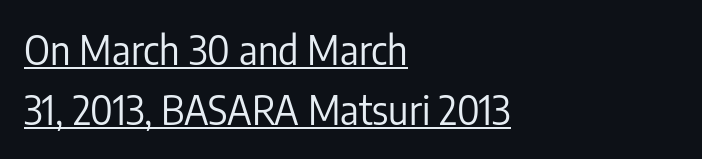
Decoration check: the copy is underlined. This sample has the flowing, uneven cadence of proportional lettering. This reads as an unemphasized weight, regular at the heaviest. The ragged edge is on the right, which tells us the setting is flush left. Notice how descenders clear the ascenders below comfortably — that's standard leading.
